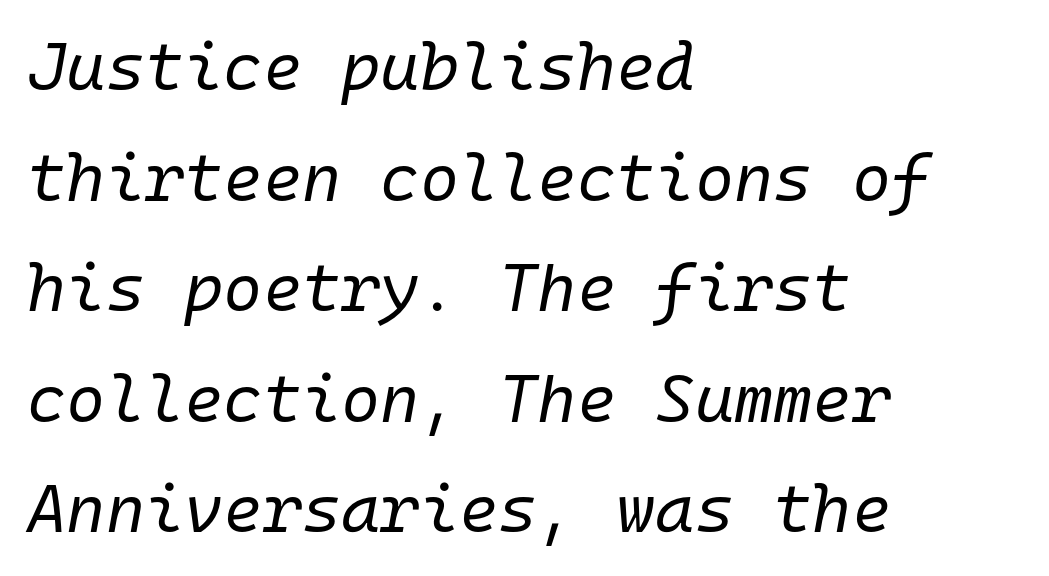
Q: Is the text bold? A: No.
Q: Is the text italic (slanted)? A: Yes, it leans right by about 10 degrees.
Q: Is the text underlined? A: No.
Q: How is the paragraph aligned? A: Left-aligned.
Q: Is the spacing between letters normal or unusually wide? A: Normal.
Q: Is the spacing between lines tight, normal or loose? A: Normal.
Q: Width (condensed, normal, or wide)? A: Normal.
Q: Stroke contrast? A: Low.
Q: x-height? A: Medium.
Q: Monospaced? A: Yes.
